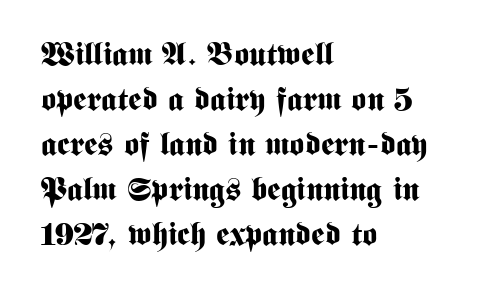
Q: Is the text bold? A: Yes.
Q: Is the text italic (slanted)? A: No, it is upright.
Q: Is the typeface a serif or a sans-serif typeface? A: Sans-serif.
Q: Is the text underlined? A: No.
Q: How is the paragraph aligned? A: Left-aligned.
Q: Is the spacing between letters normal or unusually wide? A: Normal.
Q: Is the spacing between lines tight, normal or loose? A: Normal.
Q: Width (condensed, normal, or wide)? A: Condensed.
Q: Stroke contrast? A: Medium.
Q: x-height? A: Medium.
Q: Monospaced? A: No.
